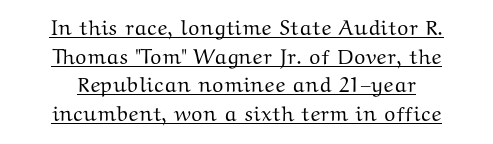
It's the straight-up-and-down kind of type. Compared with typical paragraphs, the rows here are spaced about the same. Characters follow at the spacing the type designer built in. These characters rest on top of a visible drawn line.
